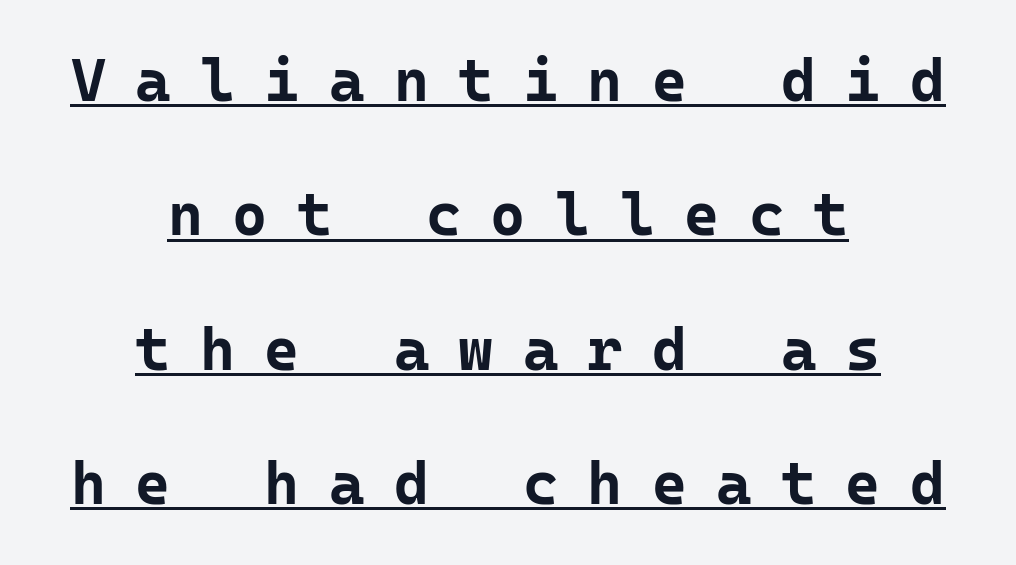
The image shows 60 px bold sans-serif type, upright, monospaced; set centered, loose line spacing (2.24x), unusually wide letter spacing (+0.49 em), underlined; low stroke contrast and a medium x-height.
